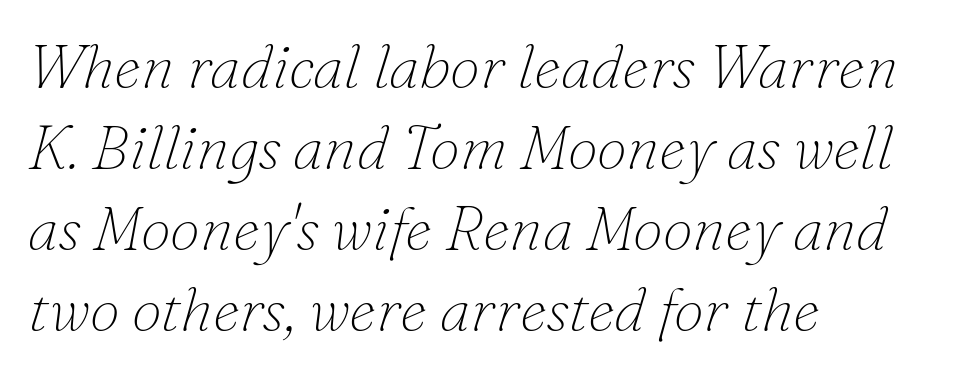
{"serif": "yes", "italic": "yes", "lean": "right", "slant_degrees": 16, "bold": "no", "weight": "thin", "width": "normal", "stroke_contrast": "low", "x_height": "small", "monospaced": "no", "underline": "no", "align": "left", "line_spacing": "normal", "line_spacing_ratio": 1.33, "letter_spacing": "normal", "letter_spacing_em": 0.0, "glyph_px": 61}
